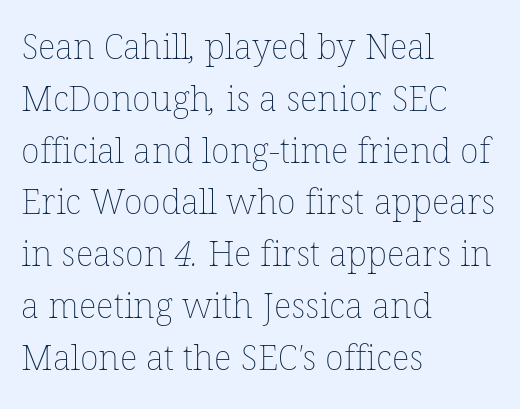
{"bold": "no", "weight": "thin", "width": "normal", "stroke_contrast": "low", "x_height": "medium", "monospaced": "no", "underline": "no", "align": "left", "line_spacing": "normal", "line_spacing_ratio": 1.48, "letter_spacing": "normal", "letter_spacing_em": 0.0, "glyph_px": 35}
